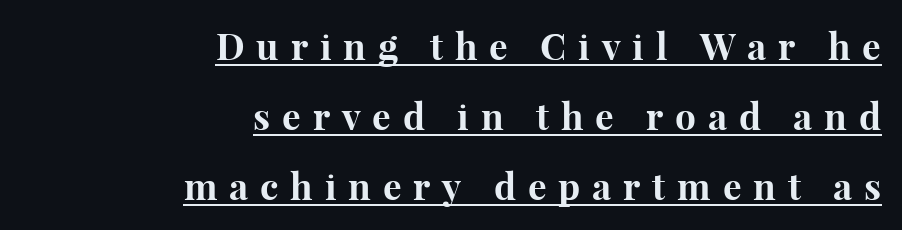
{"serif": "yes", "italic": "no", "bold": "yes", "weight": "bold", "width": "normal", "stroke_contrast": "high", "x_height": "medium", "monospaced": "no", "underline": "yes", "align": "right", "line_spacing_ratio": 1.89, "letter_spacing": "wide", "letter_spacing_em": 0.32, "glyph_px": 37}
